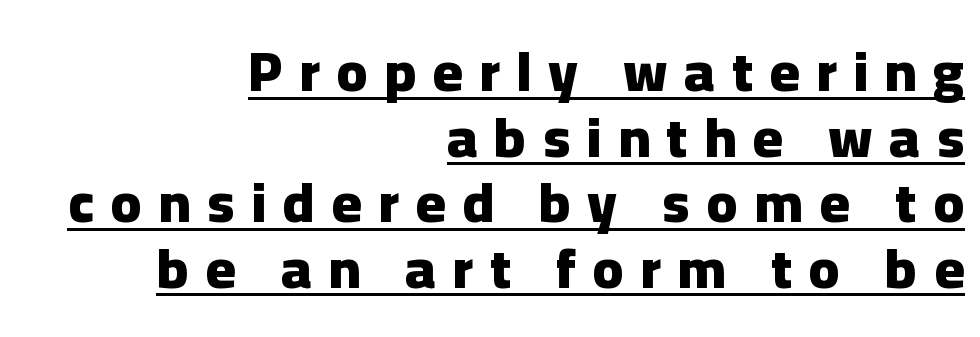
Looks like regular typesetting: each glyph gets only the width it needs. Look at the stroke-to-counter ratio: heavy, a bold. Students, note that the glyphs here are deliberately spaced far apart. Does the type have serifs? No, each stem ends abruptly. These lines stack with their right ends in a neat column.
